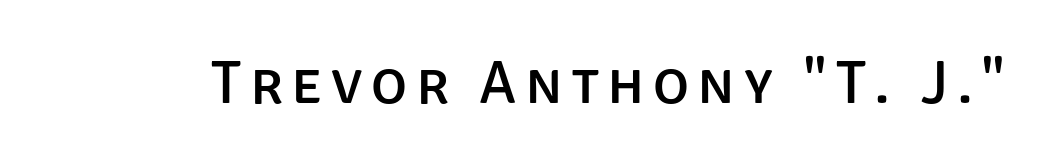
The image shows 61 px sans-serif type, upright; set not underlined; low stroke contrast and a large x-height.
